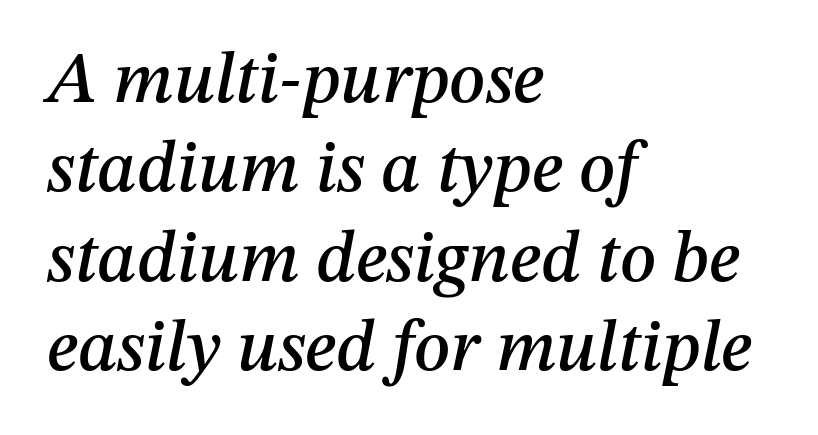
Character widths vary here, with narrow letters taking less room than wide ones. The passage is arranged the way most books set body copy — flush left. The line texture is even and compact thanks to regular tracking. The baseline area is clear.
